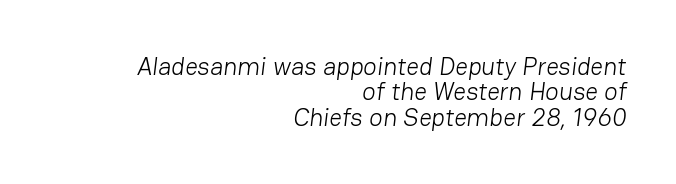
The strip under each line holds only bare page. The weight would be labelled regular, book, light, or lighter still. Line endings align vertically; line beginnings do not. Line spacing here is tight.
